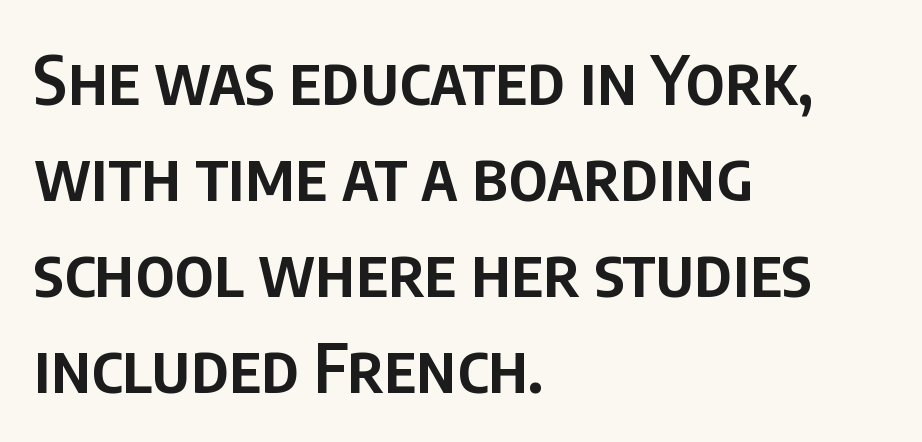
{"serif": "no", "italic": "no", "bold": "semi", "weight": "semibold", "width": "condensed", "stroke_contrast": "low", "x_height": "large", "monospaced": "no", "underline": "no", "align": "left", "line_spacing": "normal", "line_spacing_ratio": 1.41, "letter_spacing": "normal", "letter_spacing_em": 0.0, "glyph_px": 68}
